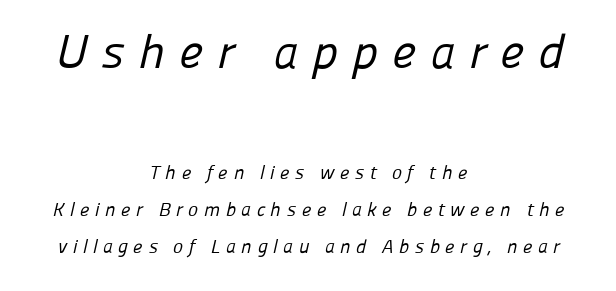
Q: Is the text bold? A: No.
Q: Is the typeface a serif or a sans-serif typeface? A: Sans-serif.
Q: Is the text underlined? A: No.
Q: How is the paragraph aligned? A: Centered.
Q: Is the spacing between letters normal or unusually wide? A: Unusually wide.
Q: Is the spacing between lines tight, normal or loose? A: Loose.
Q: Which block of text is set in a larger size, the first (top) or the second (bottom)? A: The first (top) one.
Q: Width (condensed, normal, or wide)? A: Normal.
Q: Stroke contrast? A: Low.
Q: x-height? A: Medium.
Q: Monospaced? A: No.
